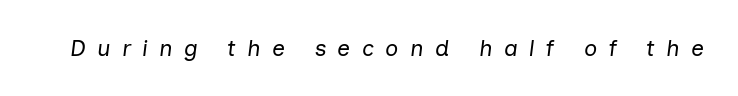
{"italic": "yes", "lean": "right", "slant_degrees": 7, "bold": "no", "underline": "no", "letter_spacing": "wide", "letter_spacing_em": 0.49, "glyph_px": 23}
